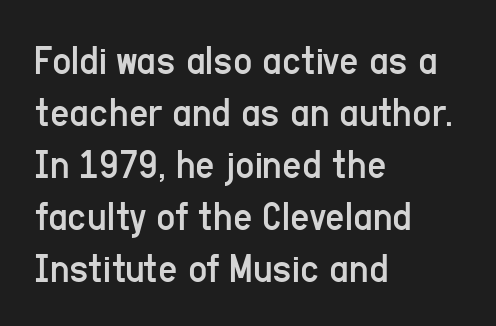
The image shows 42 px regular-weight, condensed sans-serif type, upright; set left-aligned, line spacing 1.24x, normal letter spacing, not underlined; low stroke contrast and a medium x-height.
